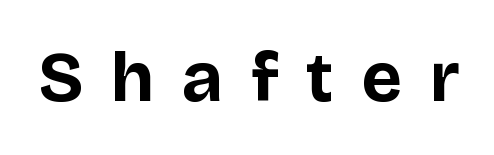
In terms of posture, this sample is upright. Unmarked baselines from the first word to the last. A dark, heavy texture on the line: the type is bold. This sample has the flowing, uneven cadence of proportional lettering.
